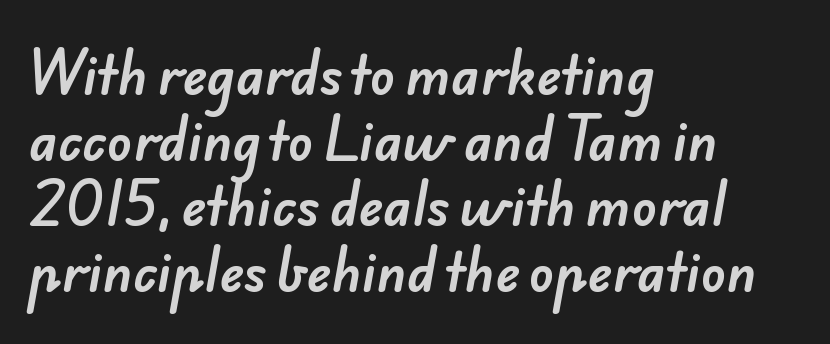
{"serif": "no", "width": "normal", "stroke_contrast": "low", "x_height": "small", "monospaced": "no", "underline": "no", "align": "left", "line_spacing": "normal", "line_spacing_ratio": 1.26, "letter_spacing": "normal", "letter_spacing_em": 0.0, "glyph_px": 52}
